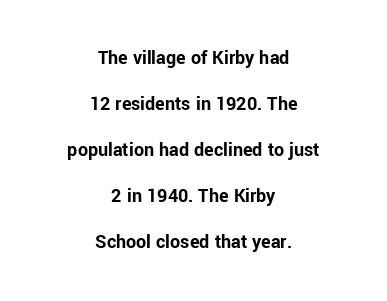
{"italic": "no", "bold": "yes", "underline": "no", "align": "center", "line_spacing": "loose", "line_spacing_ratio": 2.3, "letter_spacing": "normal", "letter_spacing_em": 0.0, "glyph_px": 20}
